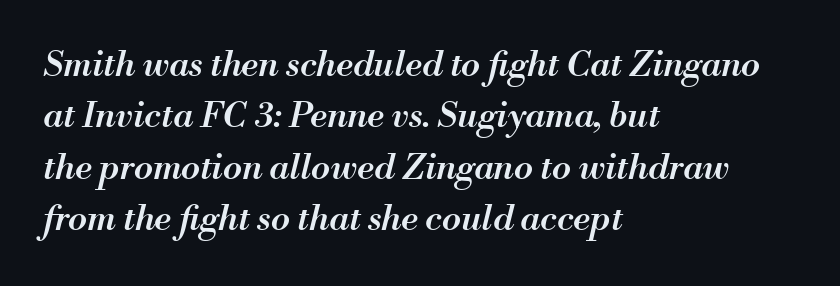
The image shows 35 px semibold type, italic (leaning right); set left-aligned, normal line spacing (1.47x), normal letter spacing, not underlined; medium stroke contrast and a small x-height.
